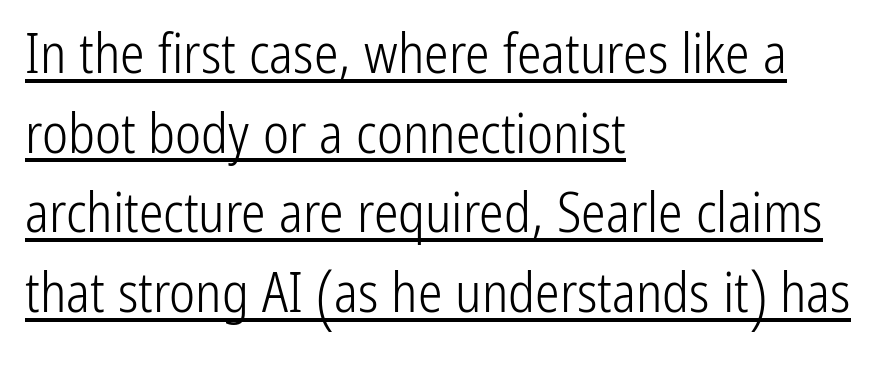
The font sits on the lighter half of the weight spectrum, regular included. Typographically, this falls in the sans-serif category. How are the letters spaced? Ordinarily, with no added tracking. Layout note: lines flush left. You could not count columns in this text — the font is proportionally spaced. Leading: standard.
